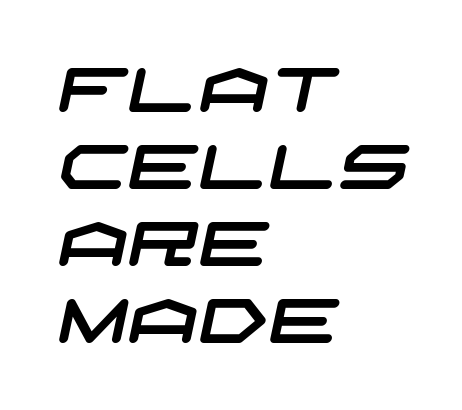
Q: Is the typeface a serif or a sans-serif typeface? A: Sans-serif.
Q: Is the text underlined? A: No.
Q: How is the paragraph aligned? A: Left-aligned.
Q: Is the spacing between letters normal or unusually wide? A: Normal.
Q: Width (condensed, normal, or wide)? A: Wide.
Q: Stroke contrast? A: Low.
Q: x-height? A: Large.
